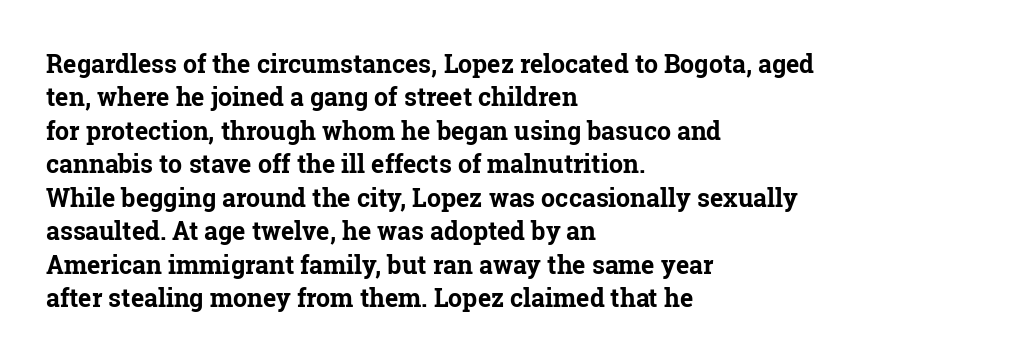
Notice how the passage keeps a crisp vertical edge on the left only. Ordinary non-slanted type is in use. This sample uses plain, unmodified letter spacing. Strong, thick strokes mark this as bold type. Normally led — the rows are evenly, conventionally spaced.
